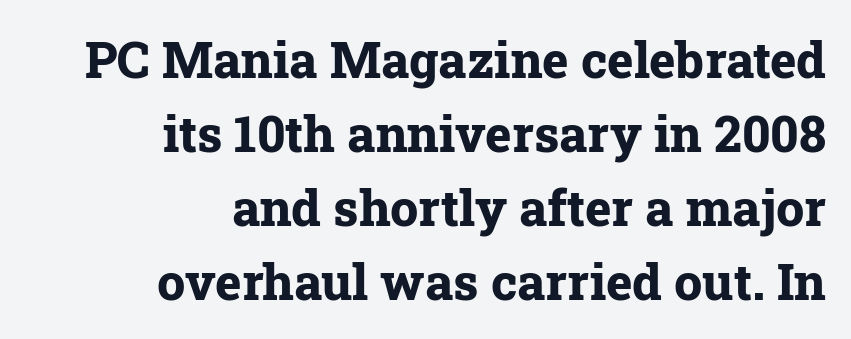
Check under the words: just untouched page. The type is set solid horizontally, with unmodified tracking. Vertical strokes here are truly vertical. The letters advance in unequal steps, a hallmark of proportional type. Interline gaps are of average width in this sample. Type style note: has serifs.
